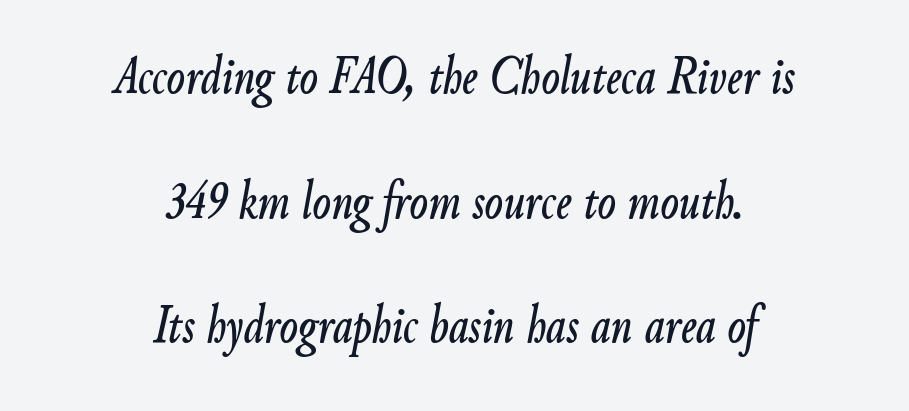
{"italic": "yes", "lean": "right", "slant_degrees": 9, "width": "condensed", "stroke_contrast": "low", "x_height": "small", "monospaced": "no", "underline": "no", "align": "center", "line_spacing": "loose", "line_spacing_ratio": 2.31, "letter_spacing": "normal", "letter_spacing_em": 0.0, "glyph_px": 54}
